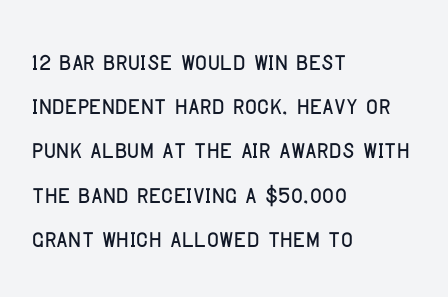
Is this a fixed-width face? No — the glyphs have proportional, varying widths. Left-aligned paragraph, ragged on the right. There is no visible air inserted between adjacent glyphs. Interline gaps are of average width in this sample.
